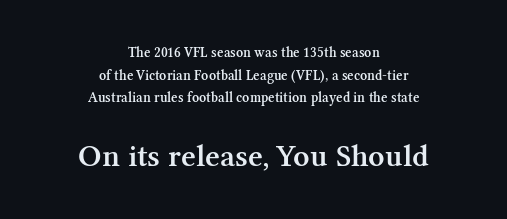
The designer went with a serif here, giving each stem small feet. Look at the stroke-to-counter ratio: somewhat heavy, a semibold. Reading down the column, the eye jumps a familiar distance to each next line. These lines are rendered in a variable-pitch font. Does the lettering tilt? It doesn't — this is upright. A student would notice the bottom passage is typeset larger than what precedes it.
